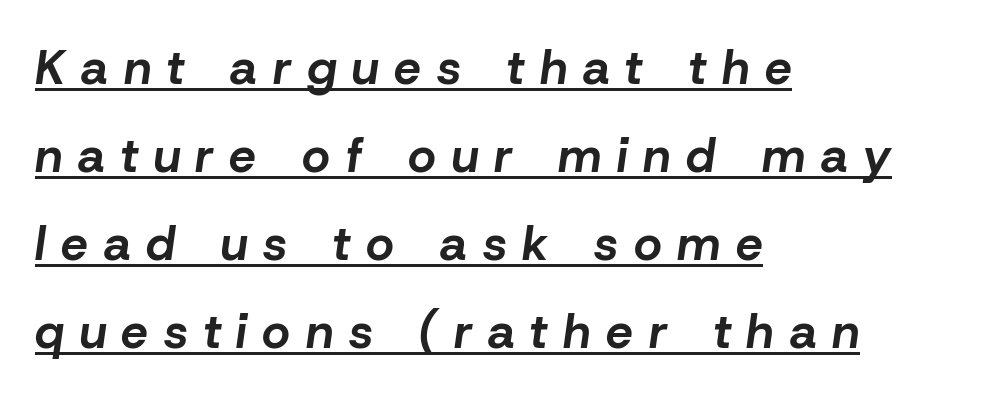
Q: Is the text bold? A: Yes.
Q: Is the text italic (slanted)? A: Yes, it leans right by about 8 degrees.
Q: Is the text underlined? A: Yes.
Q: How is the paragraph aligned? A: Left-aligned.
Q: Is the spacing between letters normal or unusually wide? A: Unusually wide.
Q: Width (condensed, normal, or wide)? A: Normal.
Q: Stroke contrast? A: Low.
Q: x-height? A: Medium.
Q: Monospaced? A: No.
